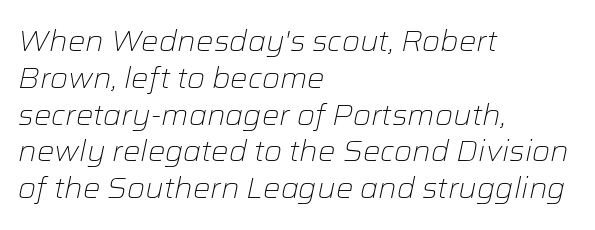
{"italic": "yes", "lean": "right", "slant_degrees": 12, "bold": "no", "weight": "light", "width": "normal", "stroke_contrast": "low", "x_height": "medium", "monospaced": "no", "underline": "no", "align": "left", "line_spacing": "normal", "line_spacing_ratio": 1.27, "letter_spacing": "normal", "letter_spacing_em": 0.0, "glyph_px": 29}
